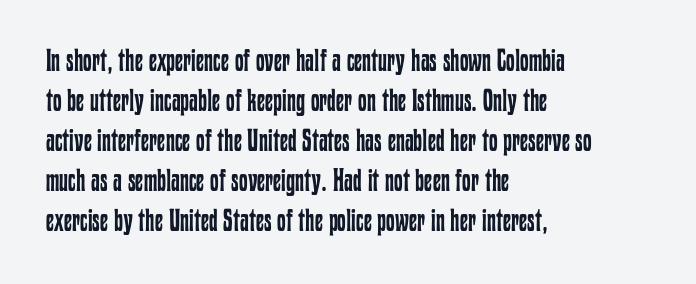
The image shows 31 px regular-weight, condensed type, upright; set left-aligned, normal line spacing (1.29x), normal letter spacing, not underlined; low stroke contrast and a medium x-height.
